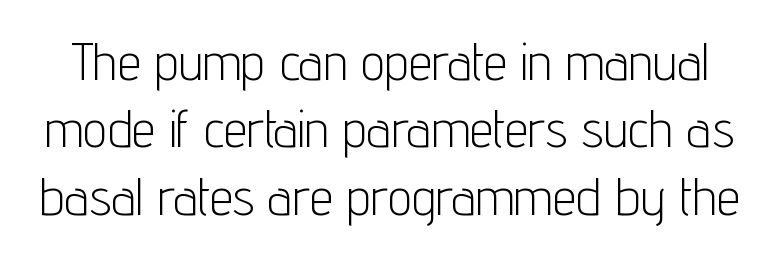
Q: Is the text bold? A: No.
Q: Is the text italic (slanted)? A: No, it is upright.
Q: Is the typeface a serif or a sans-serif typeface? A: Sans-serif.
Q: Is the text underlined? A: No.
Q: Is the spacing between letters normal or unusually wide? A: Normal.
Q: Is the spacing between lines tight, normal or loose? A: Normal.
Q: Width (condensed, normal, or wide)? A: Condensed.
Q: Stroke contrast? A: Low.
Q: x-height? A: Medium.
Q: Monospaced? A: No.
